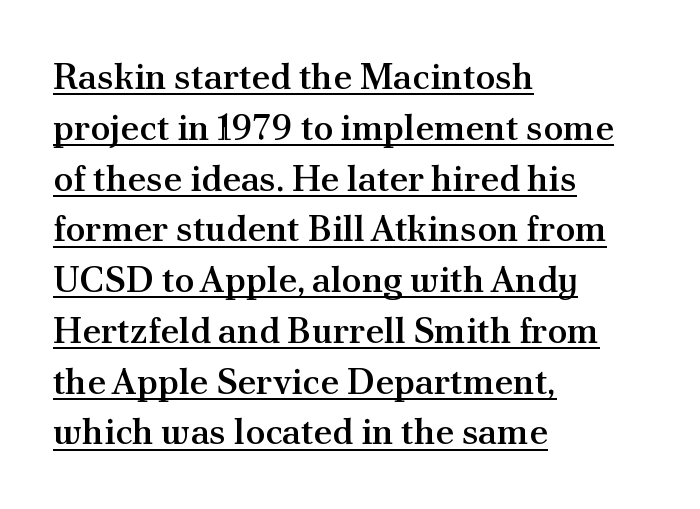
The image shows 36 px semibold serif type, upright; set left-aligned, normal line spacing (1.41x), normal letter spacing, underlined; medium stroke contrast and a small x-height.
